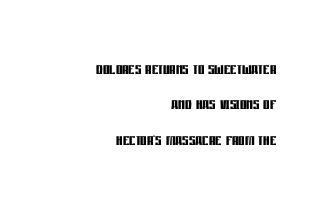
{"italic": "no", "bold": "yes", "underline": "no", "align": "right", "line_spacing_ratio": 1.77, "letter_spacing": "normal", "letter_spacing_em": 0.0, "glyph_px": 20}
